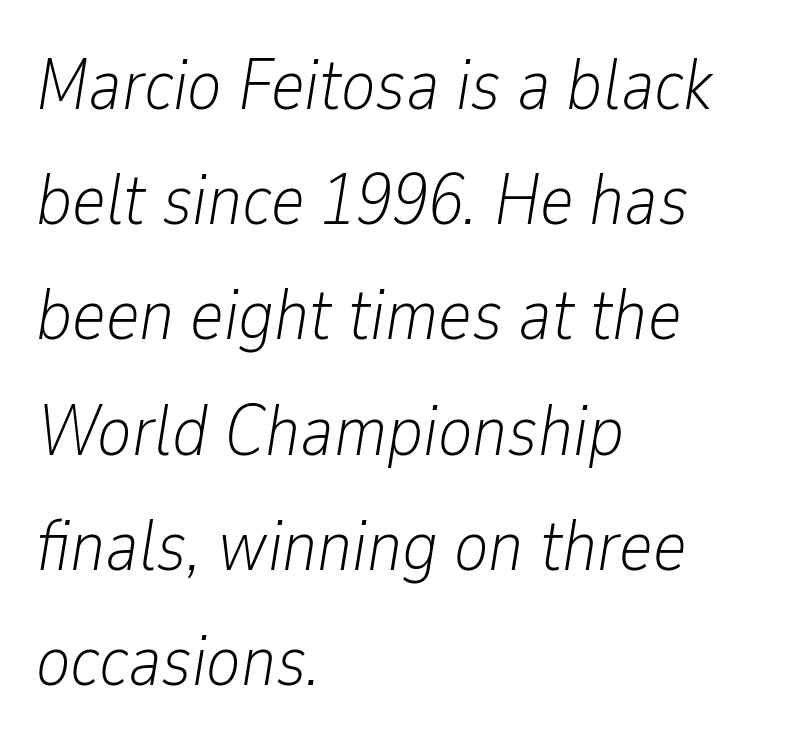
Q: Is the text bold? A: No.
Q: Is the text italic (slanted)? A: Yes, it leans right by about 9 degrees.
Q: Is the text underlined? A: No.
Q: How is the paragraph aligned? A: Left-aligned.
Q: Is the spacing between letters normal or unusually wide? A: Normal.
Q: Is the spacing between lines tight, normal or loose? A: Normal.
Q: Width (condensed, normal, or wide)? A: Condensed.
Q: Stroke contrast? A: Low.
Q: x-height? A: Medium.
Q: Monospaced? A: No.
